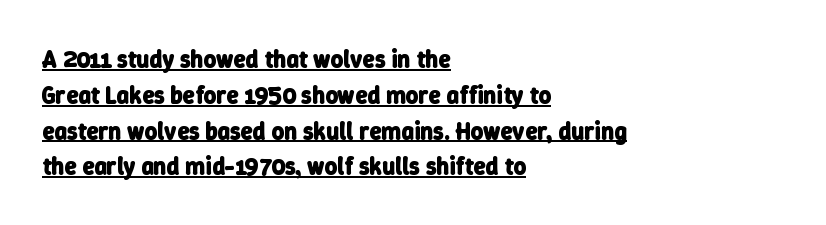
The image shows 24 px bold type; set left-aligned, normal line spacing (1.49x), normal letter spacing, underlined.
